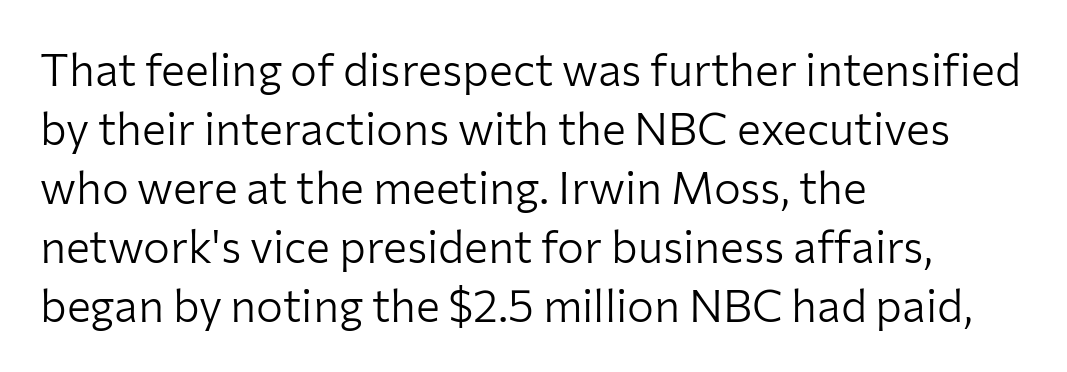
Between one letter and the next there's only the usual sliver of space. Upright lettering throughout. Descender tails drop into unmarked territory. Caption: face not bold, strokes unweighted. The face used here is proportionally spaced, like ordinary book or web type.
